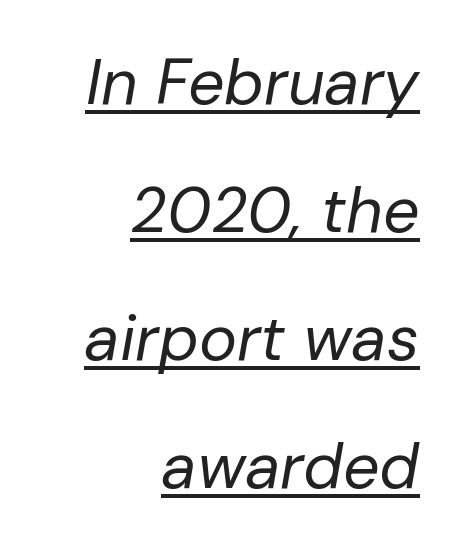
The image shows 64 px regular-weight type, italic (leaning right); set right-aligned, loose line spacing (2.0x), normal letter spacing, underlined; low stroke contrast and a medium x-height.
